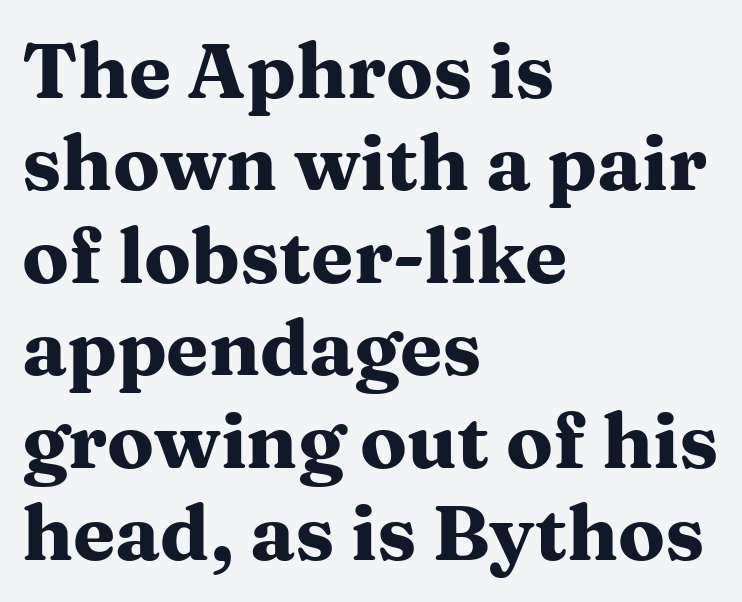
The image shows 77 px heavy, wide serif type, upright; set left-aligned, line spacing 1.2x, normal letter spacing, not underlined; medium stroke contrast and a medium x-height.
